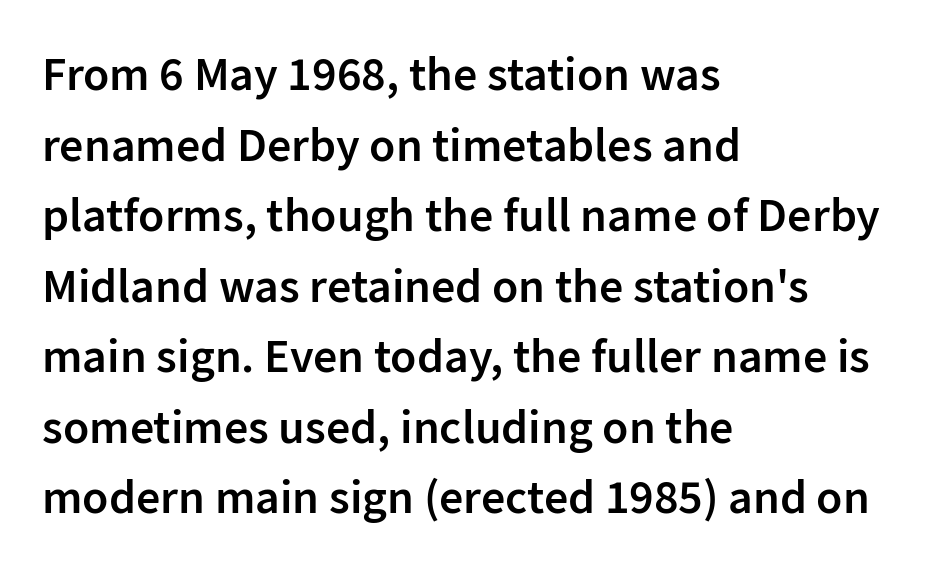
Grotesque or geometric, the face here clearly has no serifs. Students, this is semibold: more ink than regular, less than bold. Characters remain perfectly vertical along every line. Tracking value appears to be zero — textbook default spacing.
